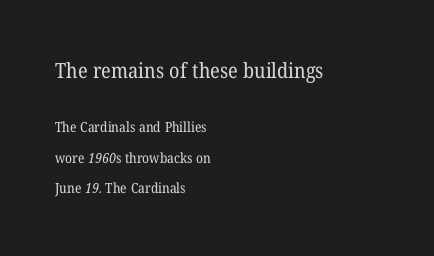
Q: Is the text bold? A: No.
Q: Is the text underlined? A: No.
Q: How is the paragraph aligned? A: Left-aligned.
Q: Is the spacing between letters normal or unusually wide? A: Normal.
Q: Is the spacing between lines tight, normal or loose? A: Loose.
Q: Which block of text is set in a larger size, the first (top) or the second (bottom)? A: The first (top) one.
